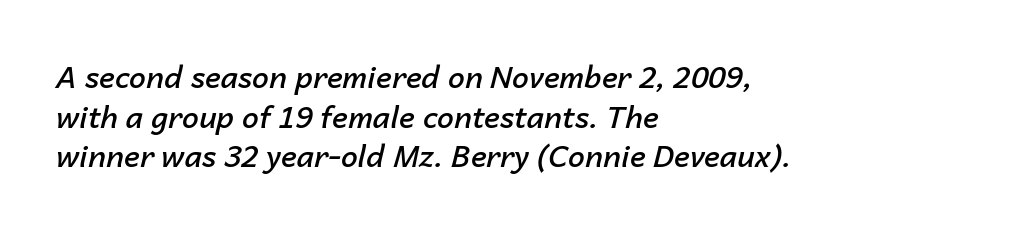
Q: Is the text bold? A: Semi-bold.
Q: Is the text italic (slanted)? A: Yes, it leans right by about 14 degrees.
Q: Is the text underlined? A: No.
Q: How is the paragraph aligned? A: Left-aligned.
Q: Is the spacing between letters normal or unusually wide? A: Normal.
Q: Is the spacing between lines tight, normal or loose? A: Normal.
Q: Width (condensed, normal, or wide)? A: Normal.
Q: Stroke contrast? A: Low.
Q: x-height? A: Medium.
Q: Monospaced? A: No.
